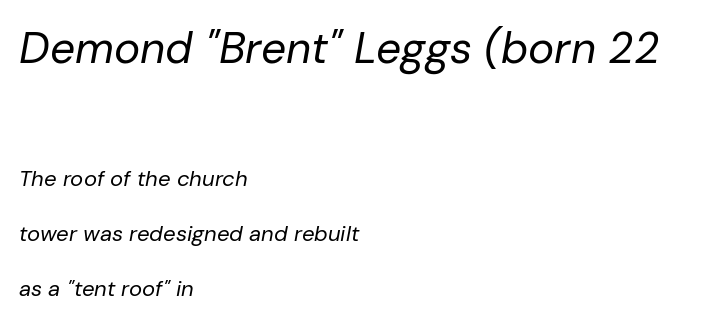
The image shows 44 px regular-weight type, italic (leaning right); set left-aligned, loose line spacing (2.5x), normal letter spacing, not underlined; the first (top) block is 2.0x larger; low stroke contrast and a medium x-height.
